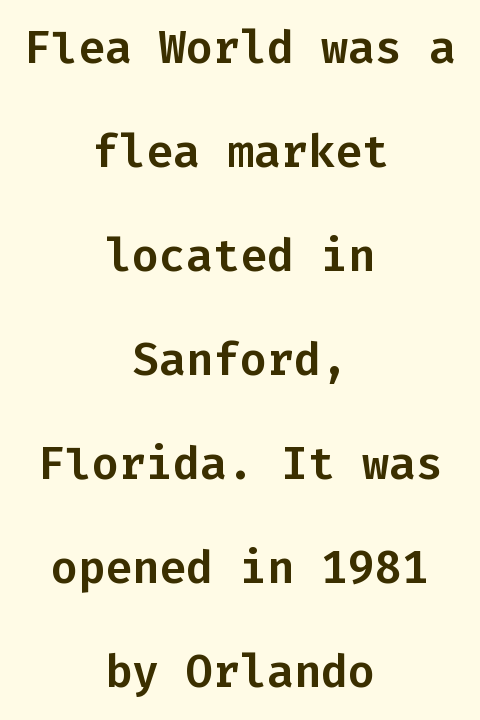
Q: Is the text italic (slanted)? A: No, it is upright.
Q: Is the typeface a serif or a sans-serif typeface? A: Sans-serif.
Q: Is the text underlined? A: No.
Q: How is the paragraph aligned? A: Centered.
Q: Is the spacing between letters normal or unusually wide? A: Normal.
Q: Is the spacing between lines tight, normal or loose? A: Loose.
Q: Width (condensed, normal, or wide)? A: Normal.
Q: Stroke contrast? A: Low.
Q: x-height? A: Medium.
Q: Monospaced? A: Yes.
